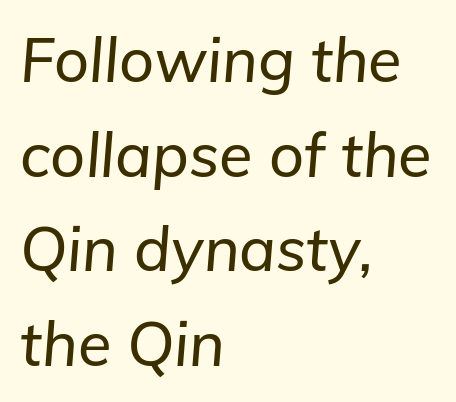
The image shows 61 px text type, italic (leaning right); set left-aligned, normal line spacing (1.55x), normal letter spacing, not underlined; low stroke contrast and a medium x-height.
